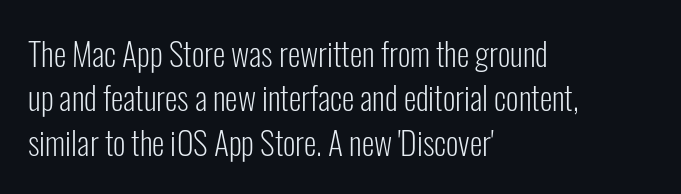
{"serif": "no", "italic": "no", "bold": "no", "weight": "light", "width": "condensed", "stroke_contrast": "low", "x_height": "medium", "monospaced": "no", "underline": "no", "align": "left", "line_spacing": "normal", "line_spacing_ratio": 1.39, "letter_spacing": "normal", "letter_spacing_em": 0.0, "glyph_px": 32}
